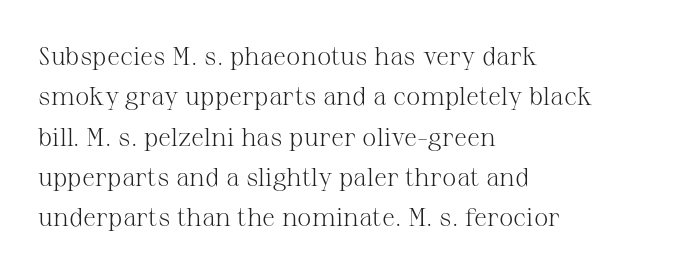
The image shows 26 px text type, upright; set left-aligned, normal line spacing (1.55x), normal letter spacing, not underlined.
